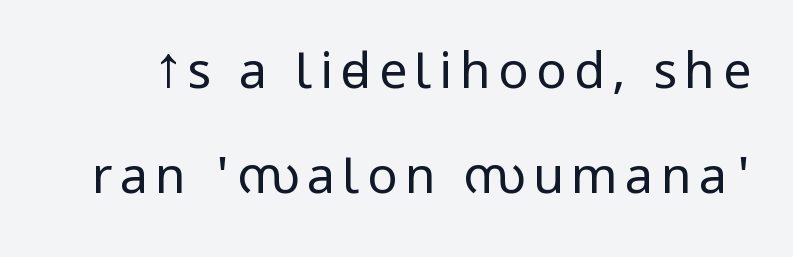
The image shows 50 px regular-weight, condensed sans-serif type, upright; set loose line spacing (2.11x), not underlined; low stroke contrast.
